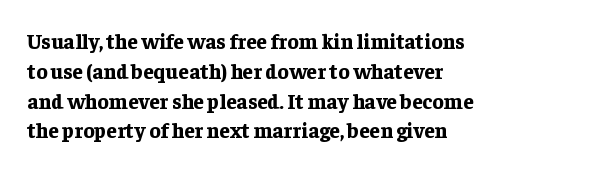
{"italic": "no", "bold": "yes", "underline": "no", "align": "left", "line_spacing": "normal", "line_spacing_ratio": 1.42, "letter_spacing": "normal", "letter_spacing_em": 0.0, "glyph_px": 21}
